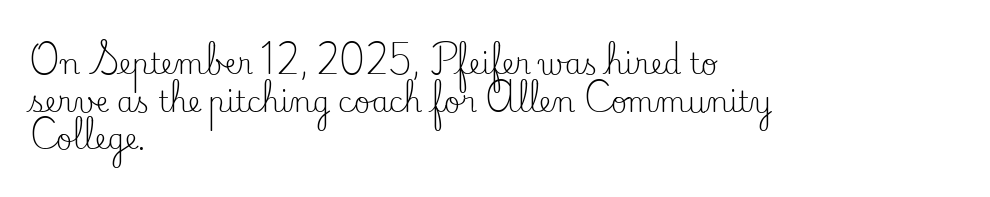
The image shows 28 px regular-weight type, upright; set left-aligned, normal line spacing (1.34x), normal letter spacing, not underlined; low stroke contrast and a small x-height.
